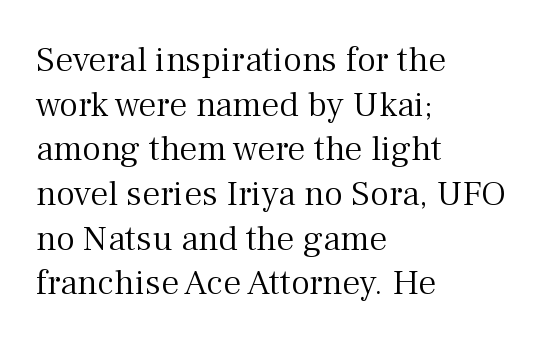
Students, note that the glyphs here touch the page at normal intervals. Looks like regular typesetting: each glyph gets only the width it needs. Stems and bowls with no extra thickness — not bold. I'd call this a serif setting — the letters wear small feet. The zone under the glyphs is completely vacant.
